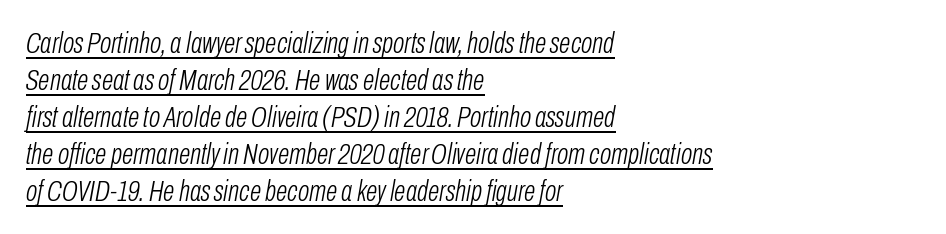
The image shows 30 px light, condensed type, italic (leaning right); set left-aligned, line spacing 1.23x, normal letter spacing, underlined; low stroke contrast and a medium x-height.
